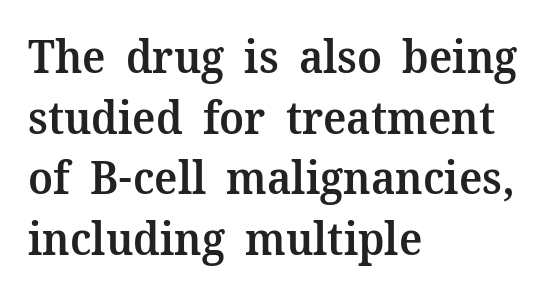
Q: Is the text bold? A: Semi-bold.
Q: Is the text italic (slanted)? A: No, it is upright.
Q: Is the typeface a serif or a sans-serif typeface? A: Serif.
Q: Is the text underlined? A: No.
Q: How is the paragraph aligned? A: Left-aligned.
Q: Is the spacing between letters normal or unusually wide? A: Normal.
Q: Is the spacing between lines tight, normal or loose? A: Normal.
Q: Width (condensed, normal, or wide)? A: Normal.
Q: Stroke contrast? A: Medium.
Q: x-height? A: Medium.
Q: Monospaced? A: No.
